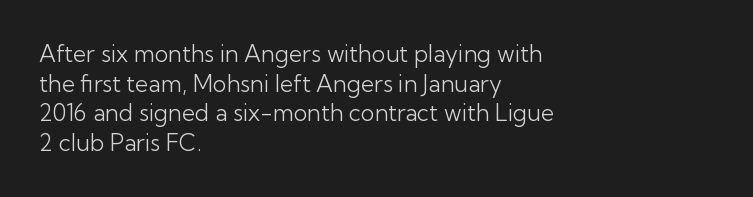
Q: Is the text bold? A: No.
Q: Is the text italic (slanted)? A: No, it is upright.
Q: Is the text underlined? A: No.
Q: How is the paragraph aligned? A: Left-aligned.
Q: Is the spacing between letters normal or unusually wide? A: Normal.
Q: Is the spacing between lines tight, normal or loose? A: Normal.
